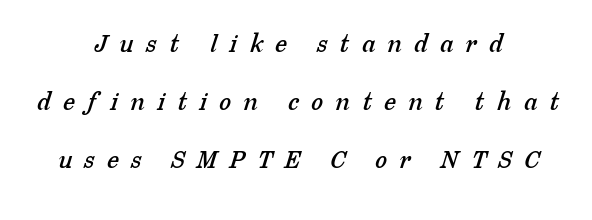
The line texture is sparse and dotted thanks to wide tracking. Each new line begins a long way beneath the previous one. Reading down the block, each line starts at a different indent, mirrored at its end. The gap between lines stays unmarked.
